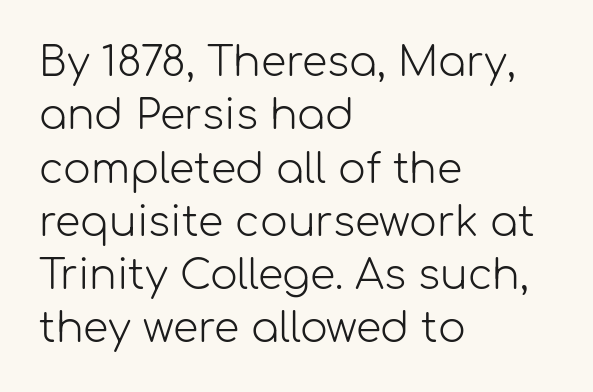
The image shows 41 px light sans-serif type, upright; set left-aligned, normal line spacing (1.3x), normal letter spacing, not underlined; low stroke contrast and a medium x-height.
